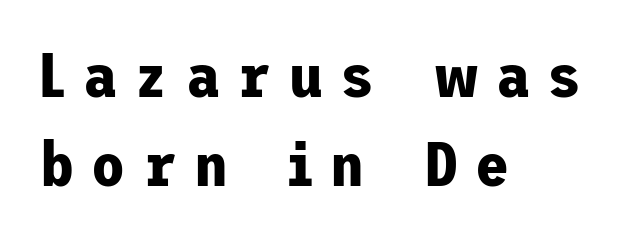
{"serif": "no", "italic": "no", "bold": "yes", "weight": "bold", "width": "normal", "stroke_contrast": "low", "x_height": "medium", "underline": "no", "align": "left", "line_spacing": "normal", "line_spacing_ratio": 1.43, "letter_spacing": "wide", "letter_spacing_em": 0.28, "glyph_px": 62}
